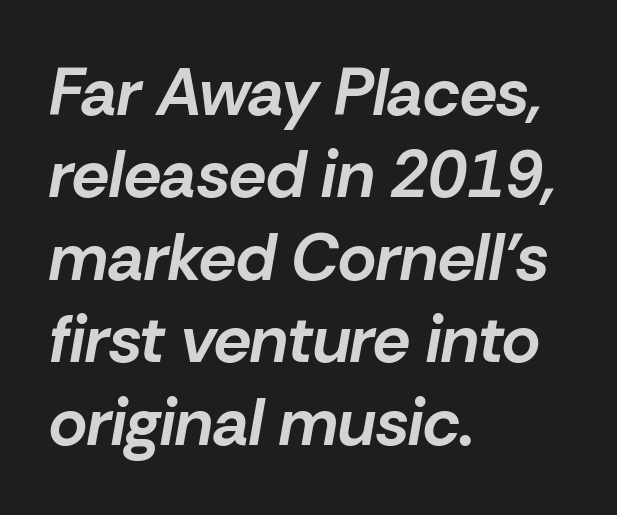
Q: Is the text bold? A: Yes.
Q: Is the text italic (slanted)? A: Yes, it leans right by about 10 degrees.
Q: Is the text underlined? A: No.
Q: How is the paragraph aligned? A: Left-aligned.
Q: Is the spacing between letters normal or unusually wide? A: Normal.
Q: Is the spacing between lines tight, normal or loose? A: Normal.
Q: Width (condensed, normal, or wide)? A: Normal.
Q: Stroke contrast? A: Low.
Q: x-height? A: Medium.
Q: Monospaced? A: No.
